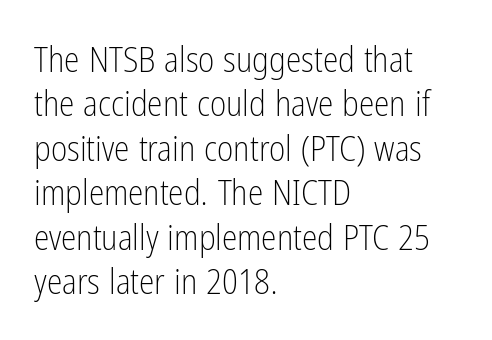
Varying glyph widths throughout — classic text-font behaviour. These lines are composed in type without serifs. Vertical spacing — default. Leftover space on each line is placed entirely after the last word.
